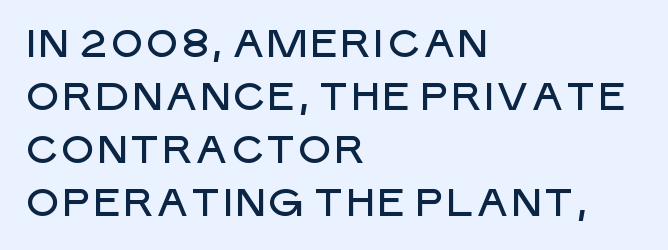
{"serif": "no", "italic": "no", "width": "normal", "stroke_contrast": "low", "x_height": "large", "monospaced": "no", "underline": "no", "align": "left", "line_spacing": "normal", "line_spacing_ratio": 1.36, "letter_spacing": "normal", "letter_spacing_em": 0.0, "glyph_px": 39}
